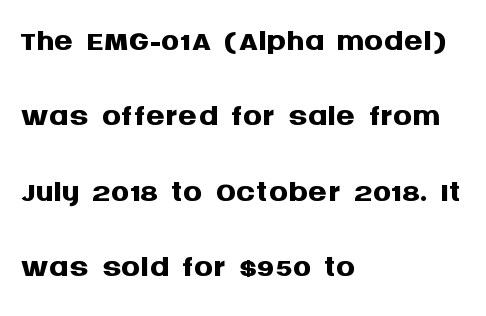
Between one letter and the next there's only the usual sliver of space. The compositor pushed each line to the left boundary. The font is running at its bold setting. The block of text has a typical density, with ordinary space between rows. The lettering holds an erect, upright posture throughout. This is sans-serif lettering, the kind often seen on screens and signage.
